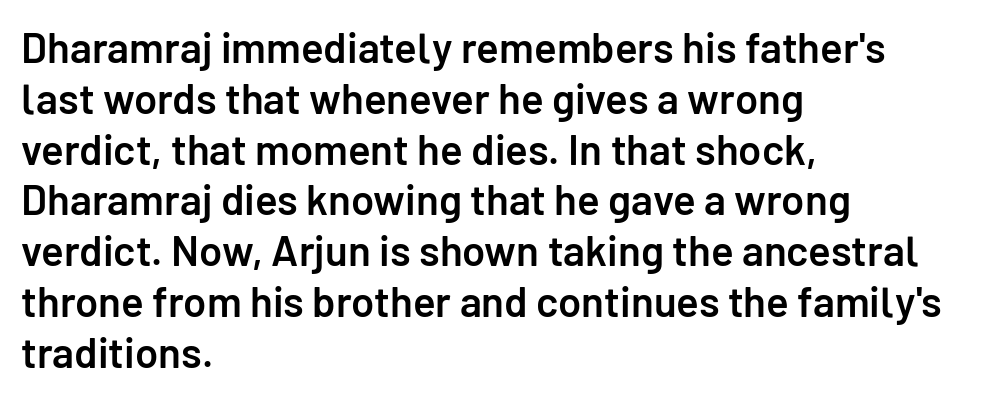
Observe the absence of serifs on each vertical stroke in this sample. No italicization has been applied; the sample stays upright. How heavy is the stroke? Medium-heavy — a semibold, shy of bold. The rendering uses natural spacing where letterforms have individual widths. These lines keep a tight, regular rhythm from letter to letter. The compositor pushed each line to the left boundary.
